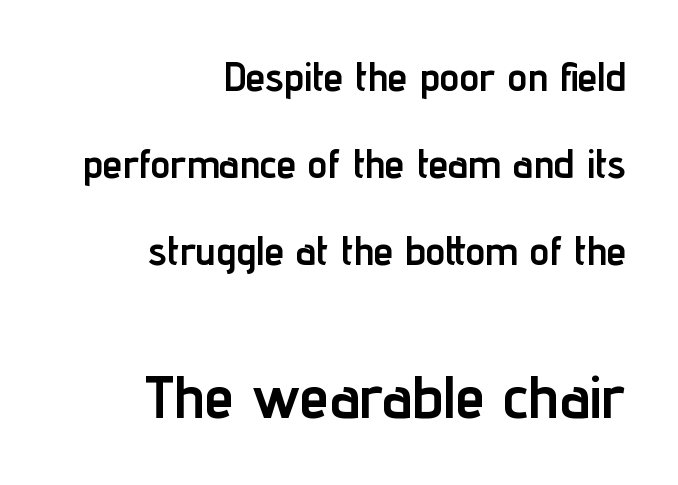
The image shows 60 px semibold, condensed sans-serif type, upright; set right-aligned, loose line spacing (2.17x), normal letter spacing, not underlined; the second (bottom) block is 1.5x larger; low stroke contrast and a medium x-height.
